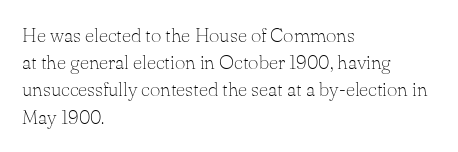
{"italic": "no", "bold": "no", "underline": "no", "align": "left", "line_spacing": "normal", "line_spacing_ratio": 1.36, "letter_spacing": "normal", "letter_spacing_em": 0.0, "glyph_px": 20}
